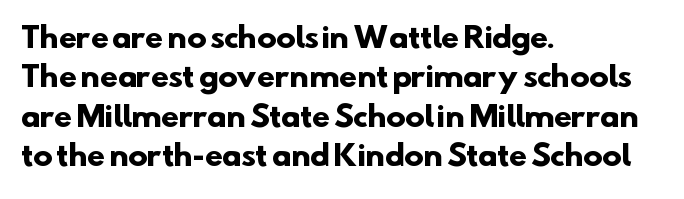
Q: Is the text bold? A: Yes.
Q: Is the typeface a serif or a sans-serif typeface? A: Sans-serif.
Q: Is the text underlined? A: No.
Q: How is the paragraph aligned? A: Left-aligned.
Q: Is the spacing between letters normal or unusually wide? A: Normal.
Q: Is the spacing between lines tight, normal or loose? A: Normal.
Q: Width (condensed, normal, or wide)? A: Normal.
Q: Stroke contrast? A: Low.
Q: x-height? A: Small.
Q: Monospaced? A: No.
